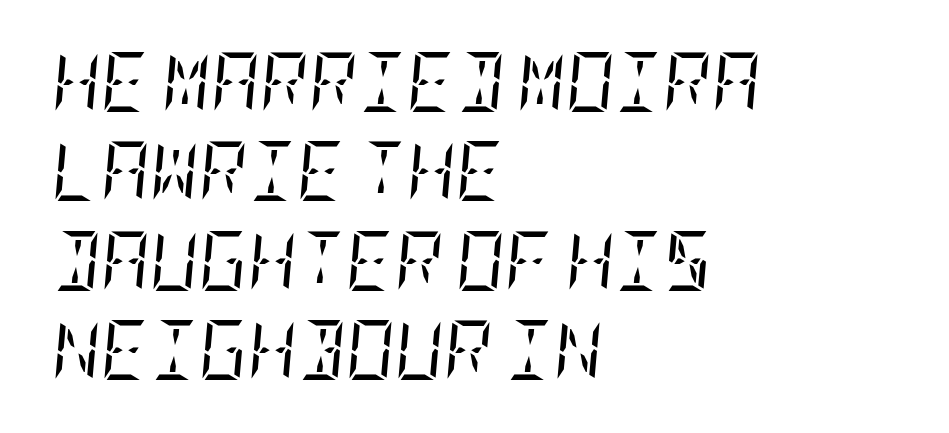
These lines stack with their left ends in a neat column. Regarding serifs, this sample has them. The vertical gap from one line to the next is medium. Is this a heavy cut? Hardly; it is regular or lighter. Letter spacing: default. The area under the type is left untouched.
